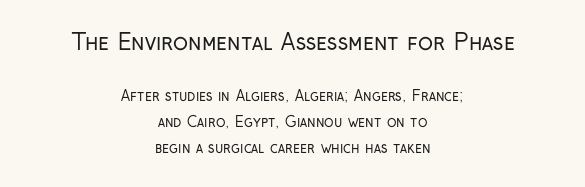
Q: Is the text bold? A: No.
Q: Is the text italic (slanted)? A: No, it is upright.
Q: Is the text underlined? A: No.
Q: How is the paragraph aligned? A: Centered.
Q: Is the spacing between letters normal or unusually wide? A: Normal.
Q: Which block of text is set in a larger size, the first (top) or the second (bottom)? A: The first (top) one.
